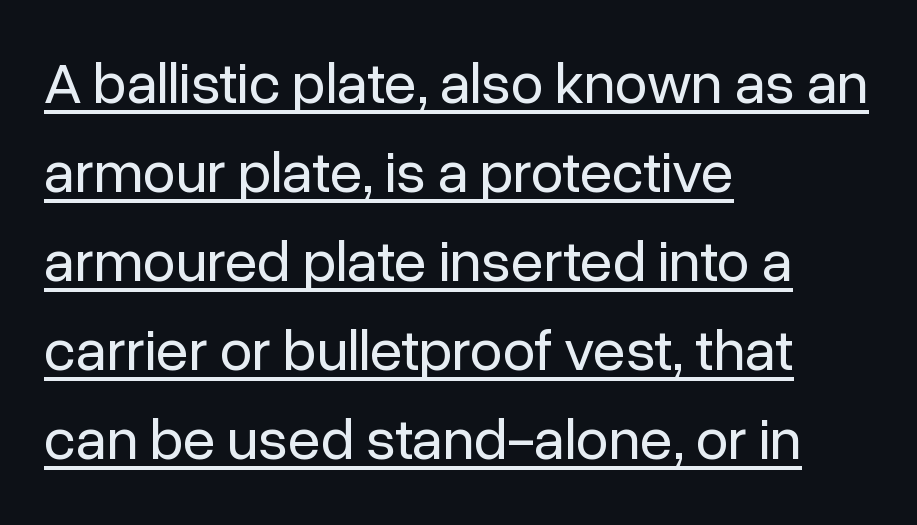
Q: Is the text bold? A: No.
Q: Is the text italic (slanted)? A: No, it is upright.
Q: Is the typeface a serif or a sans-serif typeface? A: Sans-serif.
Q: Is the text underlined? A: Yes.
Q: How is the paragraph aligned? A: Left-aligned.
Q: Is the spacing between letters normal or unusually wide? A: Normal.
Q: Is the spacing between lines tight, normal or loose? A: Normal.
Q: Width (condensed, normal, or wide)? A: Normal.
Q: Stroke contrast? A: Low.
Q: x-height? A: Medium.
Q: Monospaced? A: No.
